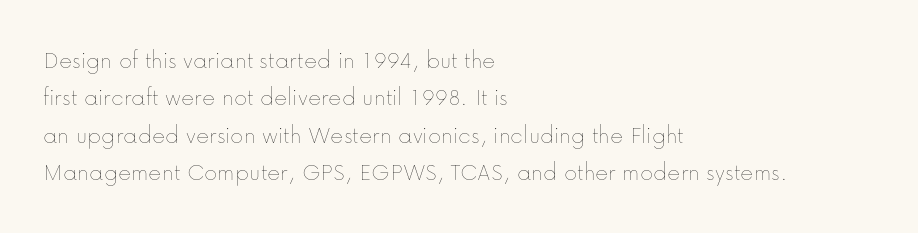
Q: Is the text bold? A: No.
Q: Is the text italic (slanted)? A: No, it is upright.
Q: Is the text underlined? A: No.
Q: How is the paragraph aligned? A: Left-aligned.
Q: Is the spacing between letters normal or unusually wide? A: Normal.
Q: Is the spacing between lines tight, normal or loose? A: Normal.
